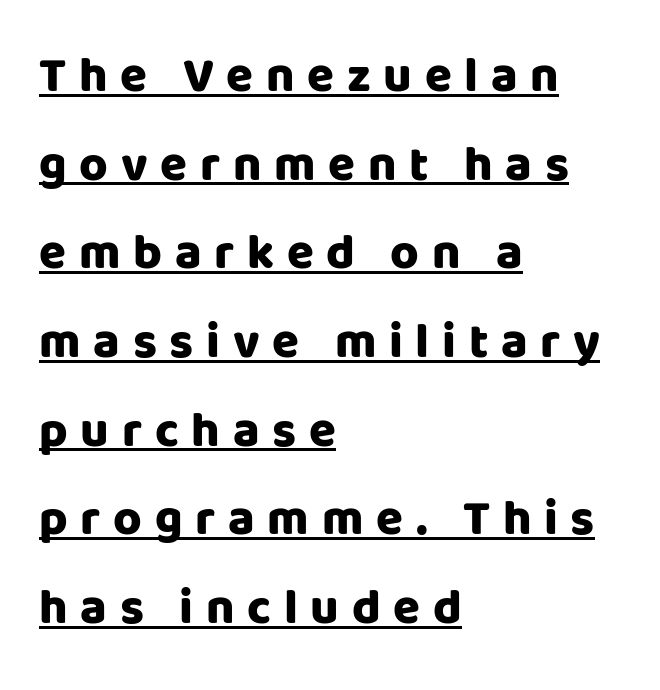
{"serif": "no", "italic": "no", "bold": "yes", "weight": "heavy", "width": "normal", "stroke_contrast": "low", "x_height": "large", "monospaced": "no", "underline": "yes", "align": "left", "line_spacing_ratio": 1.81, "letter_spacing": "wide", "letter_spacing_em": 0.26, "glyph_px": 49}
